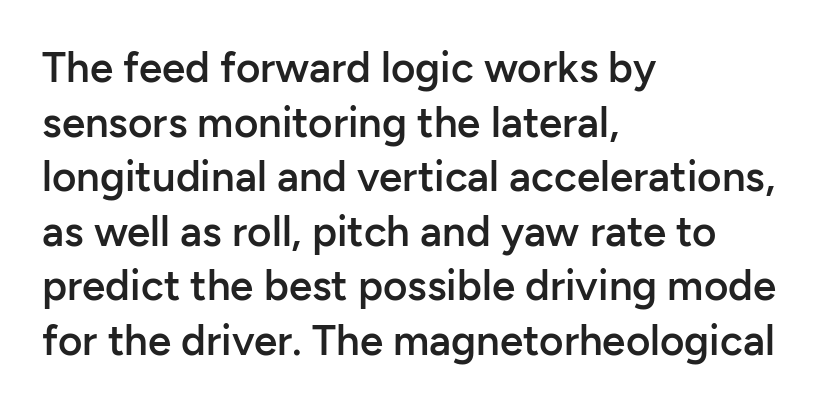
Q: Is the text bold? A: Semi-bold.
Q: Is the text italic (slanted)? A: No, it is upright.
Q: Is the typeface a serif or a sans-serif typeface? A: Sans-serif.
Q: Is the text underlined? A: No.
Q: How is the paragraph aligned? A: Left-aligned.
Q: Is the spacing between letters normal or unusually wide? A: Normal.
Q: Is the spacing between lines tight, normal or loose? A: Normal.
Q: Width (condensed, normal, or wide)? A: Normal.
Q: Stroke contrast? A: Low.
Q: x-height? A: Medium.
Q: Monospaced? A: No.
